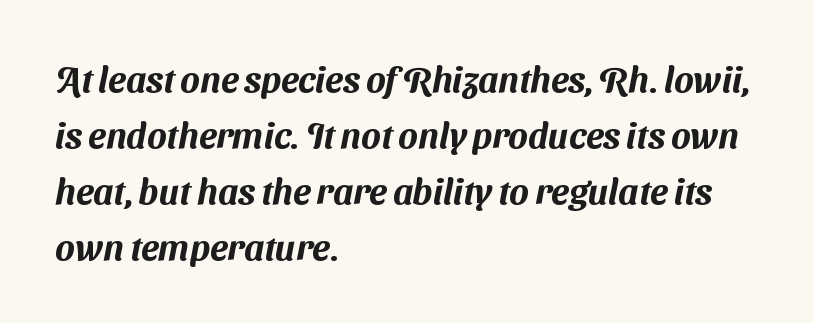
Q: Is the typeface a serif or a sans-serif typeface? A: Sans-serif.
Q: Is the text underlined? A: No.
Q: How is the paragraph aligned? A: Left-aligned.
Q: Is the spacing between letters normal or unusually wide? A: Normal.
Q: Is the spacing between lines tight, normal or loose? A: Normal.
Q: Width (condensed, normal, or wide)? A: Normal.
Q: Stroke contrast? A: Medium.
Q: x-height? A: Medium.
Q: Monospaced? A: No.
